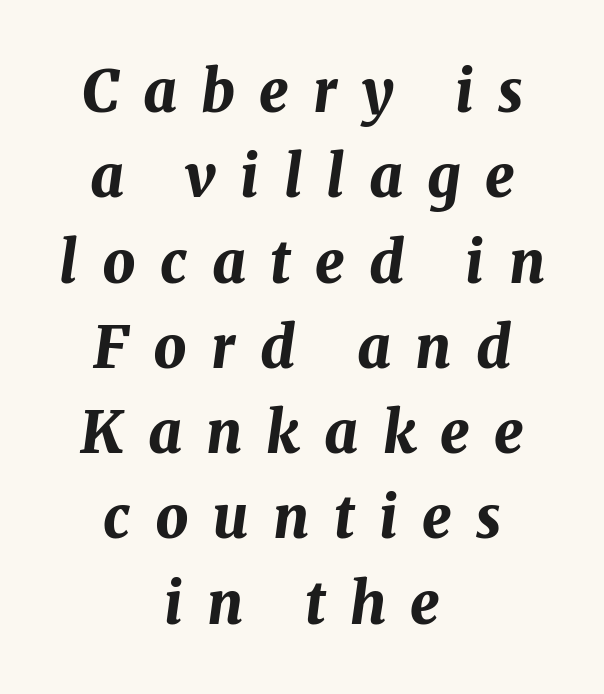
The image shows 58 px bold type, italic (leaning right); set centered, normal line spacing (1.47x), unusually wide letter spacing (+0.42 em), not underlined; medium stroke contrast and a medium x-height.
